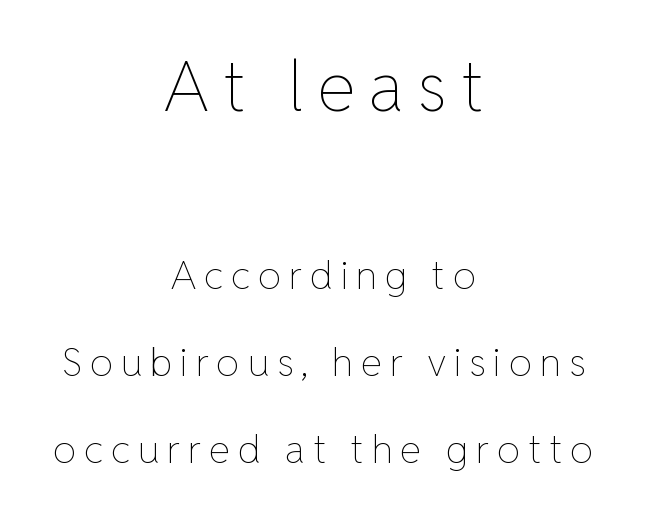
Q: Is the text bold? A: No.
Q: Is the text italic (slanted)? A: No, it is upright.
Q: Is the text underlined? A: No.
Q: How is the paragraph aligned? A: Centered.
Q: Is the spacing between lines tight, normal or loose? A: Loose.
Q: Which block of text is set in a larger size, the first (top) or the second (bottom)? A: The first (top) one.
Q: Width (condensed, normal, or wide)? A: Normal.
Q: Stroke contrast? A: Low.
Q: x-height? A: Medium.
Q: Monospaced? A: No.
